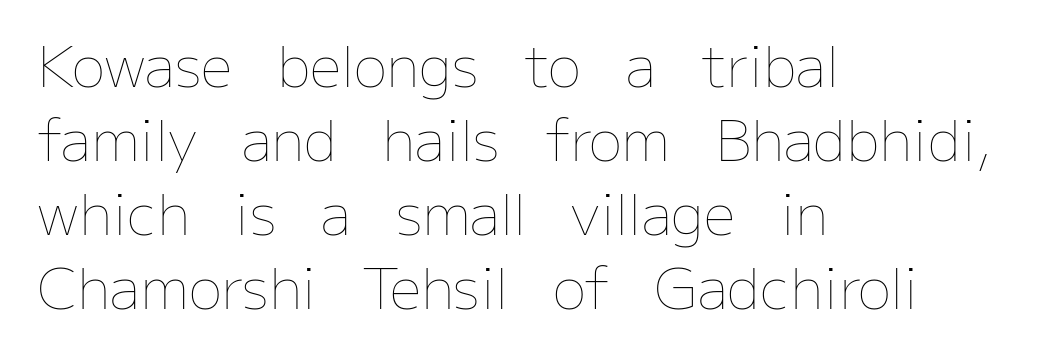
{"italic": "no", "bold": "no", "weight": "thin", "width": "normal", "stroke_contrast": "low", "x_height": "medium", "monospaced": "no", "underline": "no", "align": "left", "line_spacing": "normal", "line_spacing_ratio": 1.32, "letter_spacing": "normal", "letter_spacing_em": 0.0, "glyph_px": 56}
